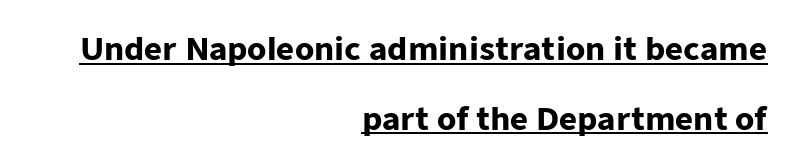
Q: Is the text bold? A: Yes.
Q: Is the text italic (slanted)? A: No, it is upright.
Q: Is the typeface a serif or a sans-serif typeface? A: Sans-serif.
Q: Is the text underlined? A: Yes.
Q: How is the paragraph aligned? A: Right-aligned.
Q: Is the spacing between letters normal or unusually wide? A: Normal.
Q: Is the spacing between lines tight, normal or loose? A: Loose.
Q: Width (condensed, normal, or wide)? A: Normal.
Q: Stroke contrast? A: Low.
Q: x-height? A: Medium.
Q: Monospaced? A: No.
